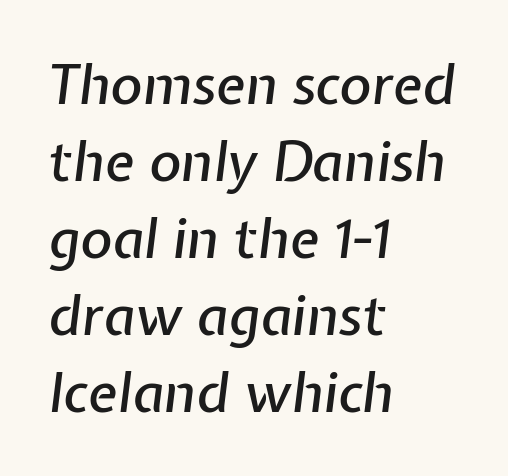
{"italic": "yes", "lean": "right", "slant_degrees": 7, "width": "normal", "stroke_contrast": "low", "x_height": "medium", "monospaced": "no", "underline": "no", "align": "left", "line_spacing": "normal", "line_spacing_ratio": 1.4, "letter_spacing": "normal", "letter_spacing_em": 0.0, "glyph_px": 55}
